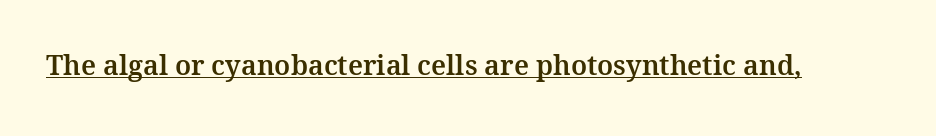
{"italic": "no", "underline": "yes", "letter_spacing": "normal", "letter_spacing_em": 0.0, "glyph_px": 27}
